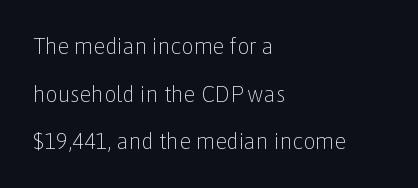
{"italic": "no", "bold": "no", "underline": "no", "align": "left", "line_spacing": "loose", "line_spacing_ratio": 2.16, "letter_spacing": "normal", "letter_spacing_em": 0.0, "glyph_px": 22}
